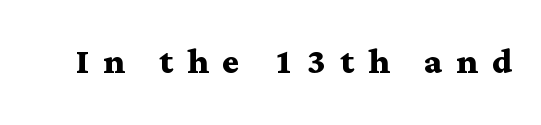
The image shows 46 px semibold, wide serif type, upright; set unusually wide letter spacing (+0.3 em), not underlined; medium stroke contrast and a medium x-height.
